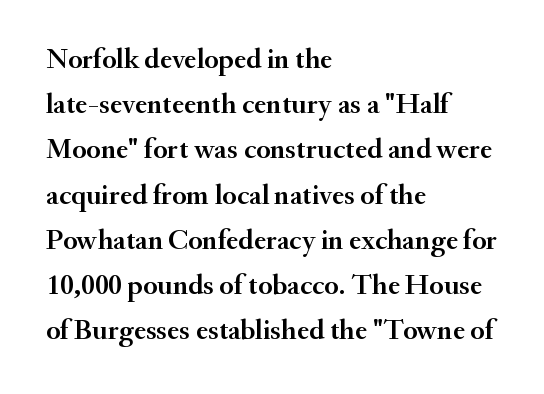
No word sits above an underline. There is no visible air inserted between adjacent glyphs. If you measured baseline to baseline, you'd find a middling distance. The lettering holds an erect, upright posture throughout. Classification — serif.
